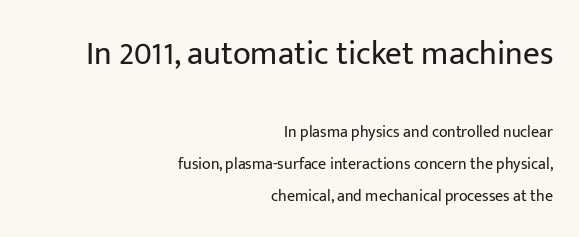
Q: Is the text bold? A: No.
Q: Is the text italic (slanted)? A: No, it is upright.
Q: Is the typeface a serif or a sans-serif typeface? A: Sans-serif.
Q: Is the text underlined? A: No.
Q: How is the paragraph aligned? A: Right-aligned.
Q: Is the spacing between letters normal or unusually wide? A: Normal.
Q: Is the spacing between lines tight, normal or loose? A: Loose.
Q: Which block of text is set in a larger size, the first (top) or the second (bottom)? A: The first (top) one.
Q: Width (condensed, normal, or wide)? A: Normal.
Q: Stroke contrast? A: Low.
Q: x-height? A: Medium.
Q: Monospaced? A: No.
